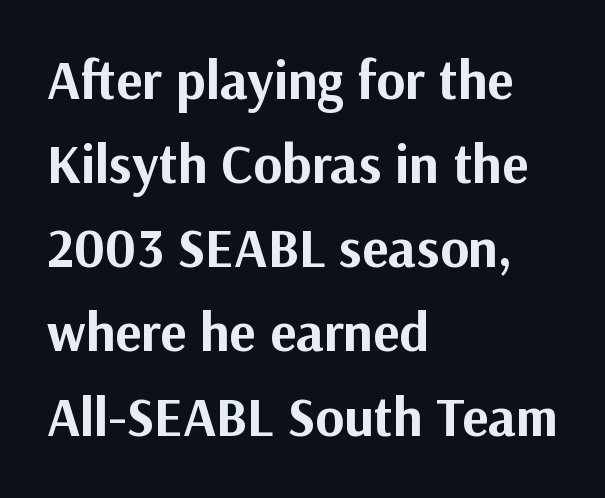
{"serif": "no", "italic": "no", "bold": "yes", "weight": "bold", "width": "normal", "stroke_contrast": "medium", "x_height": "medium", "monospaced": "no", "underline": "no", "align": "left", "line_spacing": "normal", "line_spacing_ratio": 1.53, "letter_spacing": "normal", "letter_spacing_em": 0.0, "glyph_px": 55}
